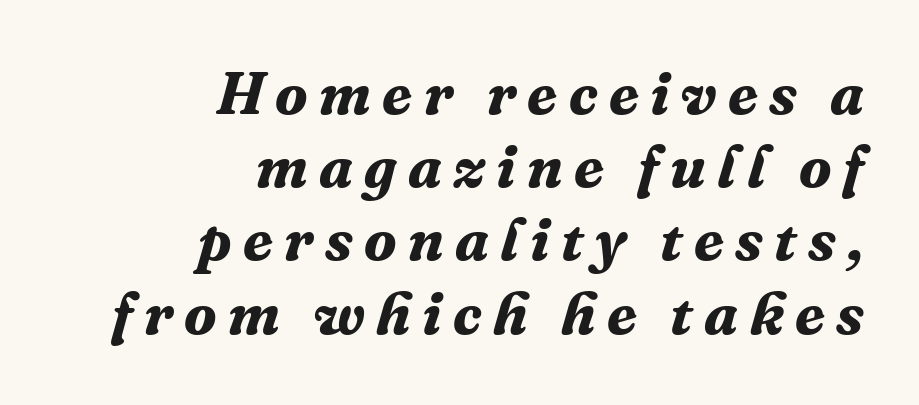
{"serif": "yes", "italic": "yes", "lean": "right", "slant_degrees": 16, "bold": "yes", "weight": "bold", "width": "normal", "stroke_contrast": "medium", "x_height": "medium", "monospaced": "no", "underline": "no", "align": "right", "line_spacing_ratio": 1.22, "glyph_px": 60}
